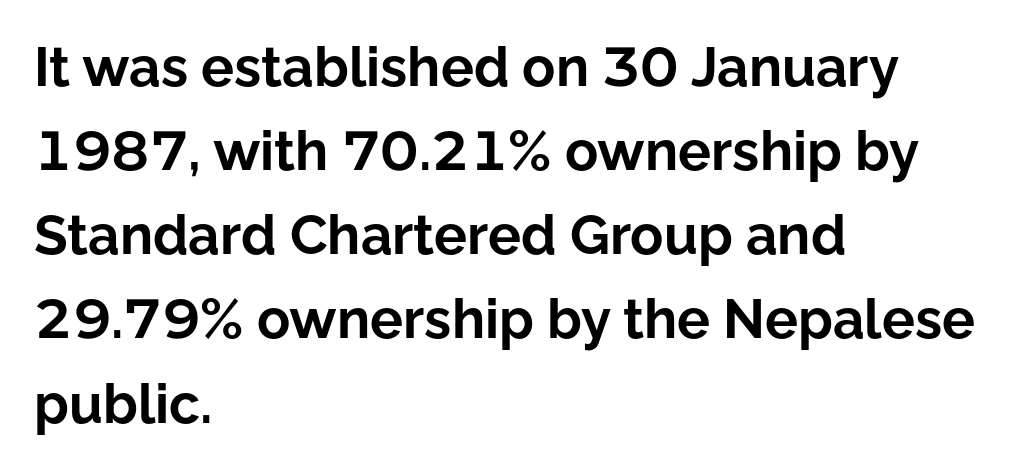
Decoration check: the copy has no underline. A roman cut, with each character standing at attention. You can tell from the bare stems that sans-serif type was used. I'd describe the lettering as bold — thick and assertive. The passage shown stacks its lines at a standard gap.
